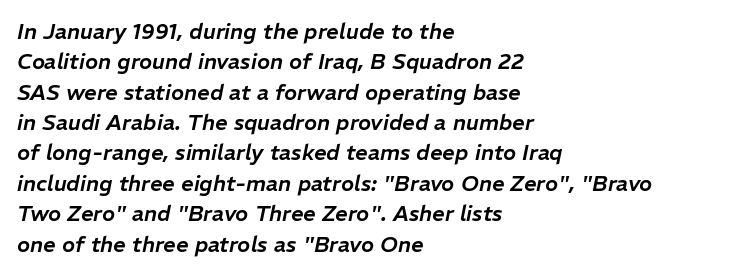
Q: Is the text italic (slanted)? A: Yes, it leans right by about 11 degrees.
Q: Is the text underlined? A: No.
Q: How is the paragraph aligned? A: Left-aligned.
Q: Is the spacing between letters normal or unusually wide? A: Normal.
Q: Is the spacing between lines tight, normal or loose? A: Normal.
